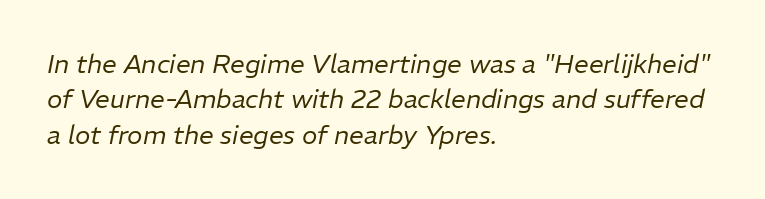
{"italic": "yes", "lean": "right", "slant_degrees": 11, "bold": "no", "underline": "no", "align": "left", "line_spacing": "normal", "line_spacing_ratio": 1.36, "letter_spacing": "normal", "letter_spacing_em": 0.0, "glyph_px": 26}
